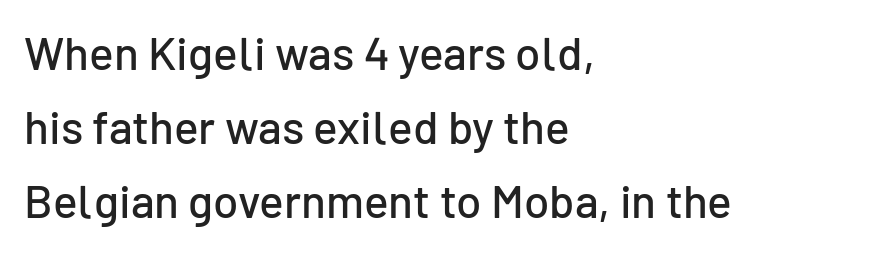
The image shows 46 px sans-serif type, upright; set left-aligned, normal line spacing (1.61x), normal letter spacing, not underlined; low stroke contrast and a medium x-height.
